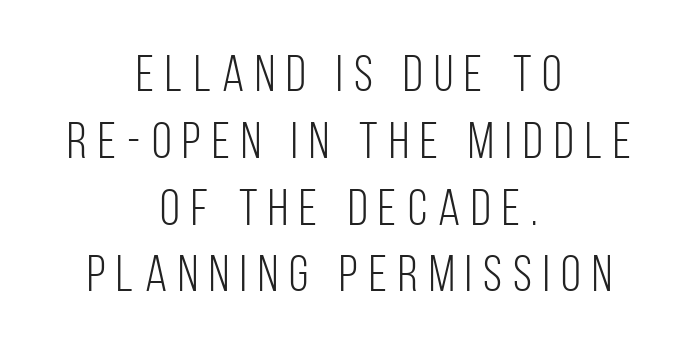
{"serif": "no", "italic": "no", "bold": "no", "weight": "light", "width": "condensed", "stroke_contrast": "low", "x_height": "large", "monospaced": "no", "underline": "no", "align": "center", "line_spacing": "normal", "line_spacing_ratio": 1.31, "letter_spacing": "wide", "letter_spacing_em": 0.22, "glyph_px": 51}
